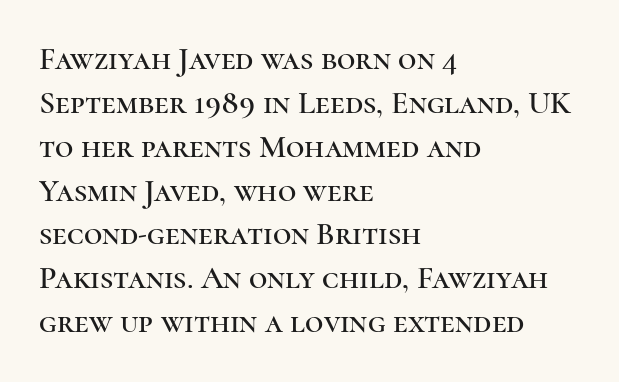
Q: Is the text italic (slanted)? A: No, it is upright.
Q: Is the typeface a serif or a sans-serif typeface? A: Serif.
Q: Is the text underlined? A: No.
Q: How is the paragraph aligned? A: Left-aligned.
Q: Is the spacing between letters normal or unusually wide? A: Normal.
Q: Is the spacing between lines tight, normal or loose? A: Normal.
Q: Width (condensed, normal, or wide)? A: Normal.
Q: Stroke contrast? A: High.
Q: x-height? A: Medium.
Q: Monospaced? A: No.
